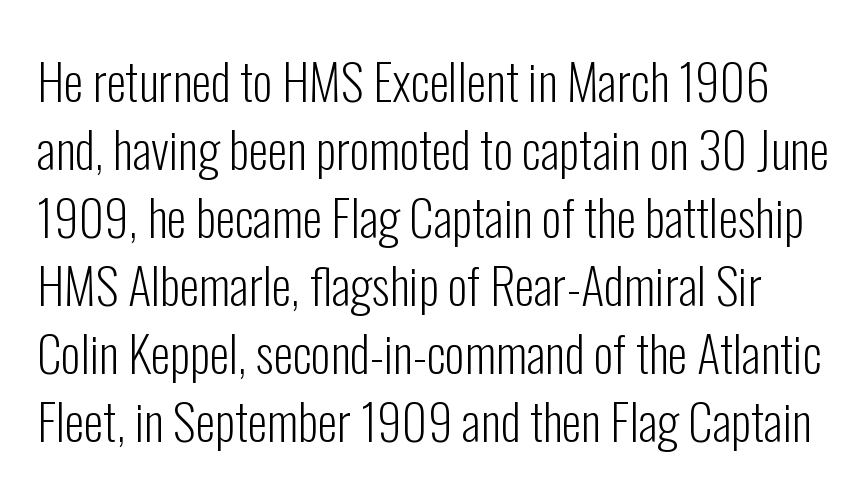
Regular leading. These lines keep a tight, regular rhythm from letter to letter. Rendered with straight, roman letterforms. Heaviness? Minimal to ordinary, like unemphasized prose. This rendering features lettering with no underline. This sample uses a sans-serif face.
